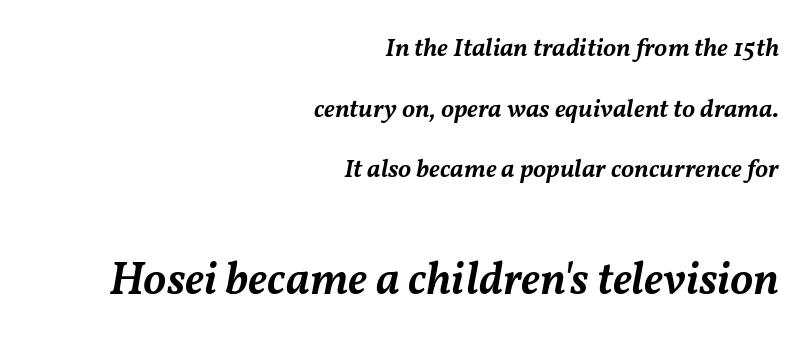
Spacing between characters is what you'd get straight out of the box. Slightly chunky letters — semibold, I'd say, not full bold. The composition opens small and finishes big. Does the copy run flush right? Yes — the right margin is perfectly even. Think of a printed novel: that variable character pitch is what you see here. Horizontal bands of white between lines are thick stripes.
